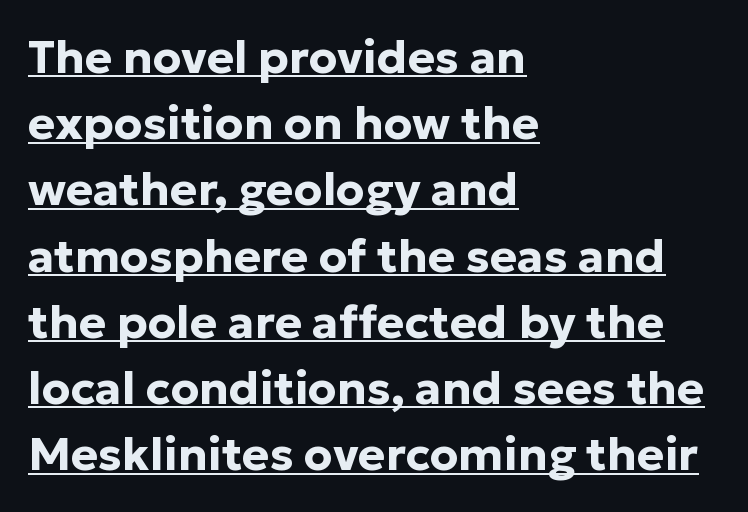
The specimen includes a rule beneath the text block's lines. To sum up the face: it is a sans, with no serifs. The face used here has the dense, thick strokes of a bold. Tracking here is standard; glyphs follow each other at the usual distance.
